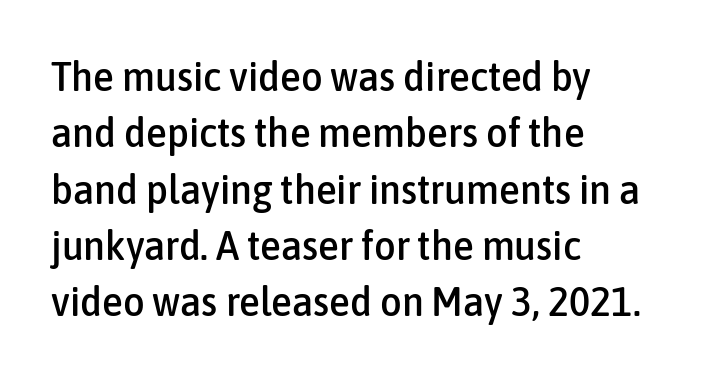
Q: Is the text italic (slanted)? A: No, it is upright.
Q: Is the typeface a serif or a sans-serif typeface? A: Sans-serif.
Q: Is the text underlined? A: No.
Q: How is the paragraph aligned? A: Left-aligned.
Q: Is the spacing between letters normal or unusually wide? A: Normal.
Q: Is the spacing between lines tight, normal or loose? A: Normal.
Q: Width (condensed, normal, or wide)? A: Condensed.
Q: Stroke contrast? A: Low.
Q: x-height? A: Medium.
Q: Monospaced? A: No.
